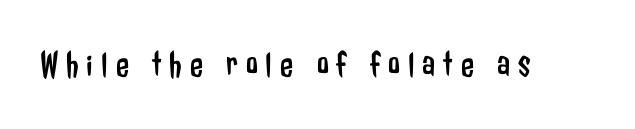
Q: Is the text bold? A: No.
Q: Is the text italic (slanted)? A: No, it is upright.
Q: Is the typeface a serif or a sans-serif typeface? A: Sans-serif.
Q: Is the text underlined? A: No.
Q: Is the spacing between letters normal or unusually wide? A: Unusually wide.
Q: Width (condensed, normal, or wide)? A: Condensed.
Q: Stroke contrast? A: Low.
Q: x-height? A: Medium.
Q: Monospaced? A: No.
